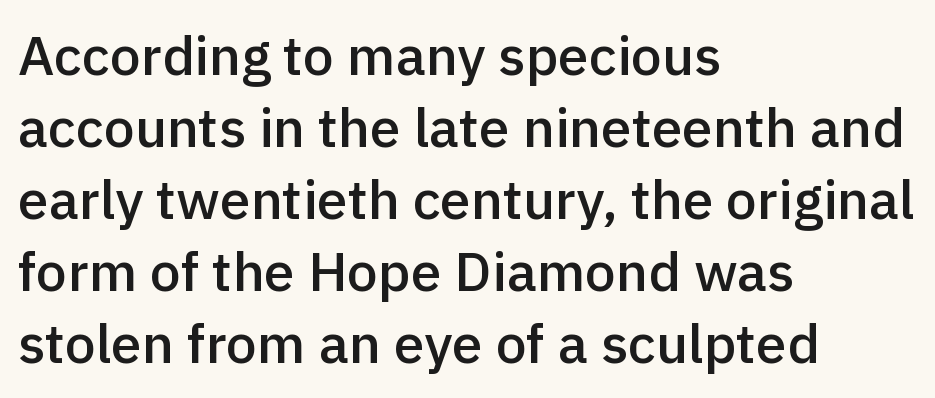
{"serif": "no", "italic": "no", "bold": "semi", "weight": "semibold", "width": "normal", "x_height": "medium", "monospaced": "no", "underline": "no", "align": "left", "line_spacing": "normal", "line_spacing_ratio": 1.31, "letter_spacing": "normal", "letter_spacing_em": 0.0, "glyph_px": 55}
